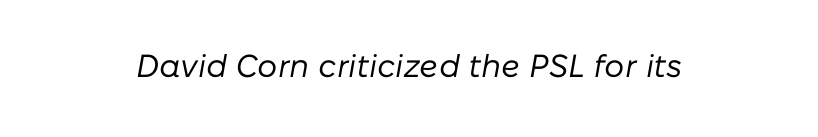
These lines are rendered in a variable-pitch font. How are the letters spaced? Ordinarily, with no added tracking. You can tell it's italic because the verticals aren't actually vertical. The strip under each line holds only bare page. Weight: regular or lighter.
